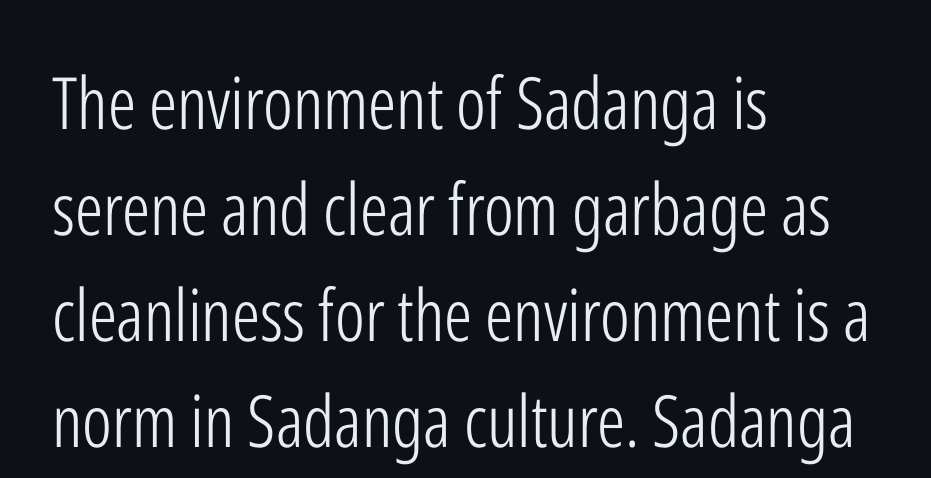
The image shows 72 px light, condensed sans-serif type, upright; set left-aligned, normal line spacing (1.47x), normal letter spacing, not underlined; low stroke contrast and a medium x-height.
